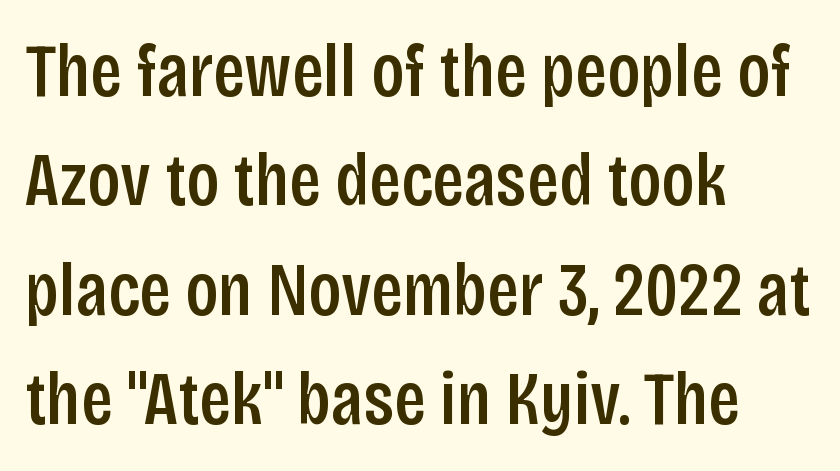
Q: Is the text bold? A: Semi-bold.
Q: Is the text italic (slanted)? A: No, it is upright.
Q: Is the typeface a serif or a sans-serif typeface? A: Sans-serif.
Q: Is the text underlined? A: No.
Q: How is the paragraph aligned? A: Left-aligned.
Q: Is the spacing between letters normal or unusually wide? A: Normal.
Q: Is the spacing between lines tight, normal or loose? A: Normal.
Q: Width (condensed, normal, or wide)? A: Condensed.
Q: Stroke contrast? A: Low.
Q: x-height? A: Large.
Q: Monospaced? A: No.
